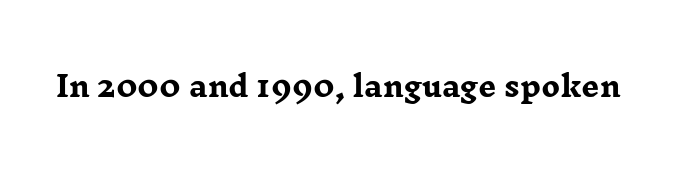
Does the weight exceed regular? Yes, all the way to bold. Character widths vary here, with narrow letters taking less room than wide ones. The letterforms sit shoulder to shoulder at normal distance. The gap between lines stays unmarked.
